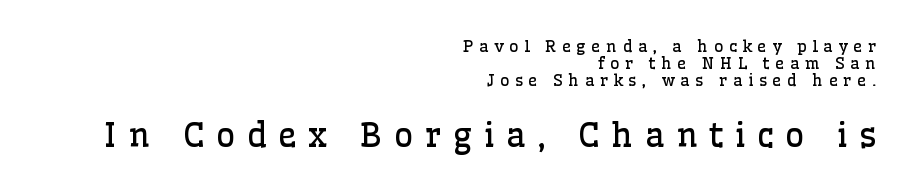
{"serif": "yes", "italic": "no", "bold": "no", "weight": "regular", "width": "normal", "stroke_contrast": "low", "x_height": "medium", "monospaced": "no", "underline": "no", "align": "right", "line_spacing": "tight", "line_spacing_ratio": 1.07, "letter_spacing": "wide", "letter_spacing_em": 0.35, "larger_block": "second", "size_ratio": 2.06, "glyph_px": 33}
